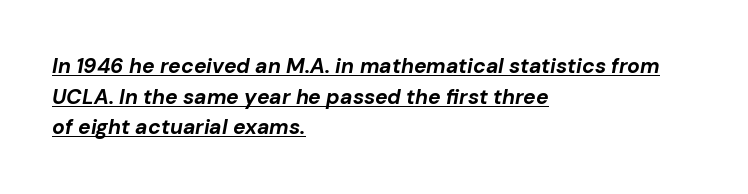
The image shows 21 px bold type, italic (leaning right); set left-aligned, normal line spacing (1.46x), normal letter spacing, underlined.
